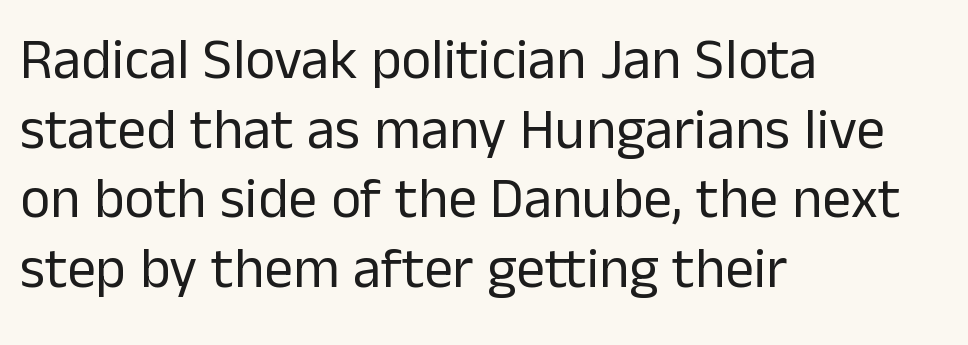
Q: Is the text bold? A: No.
Q: Is the text italic (slanted)? A: No, it is upright.
Q: Is the typeface a serif or a sans-serif typeface? A: Sans-serif.
Q: Is the text underlined? A: No.
Q: How is the paragraph aligned? A: Left-aligned.
Q: Is the spacing between letters normal or unusually wide? A: Normal.
Q: Width (condensed, normal, or wide)? A: Normal.
Q: Stroke contrast? A: Low.
Q: x-height? A: Medium.
Q: Monospaced? A: No.
